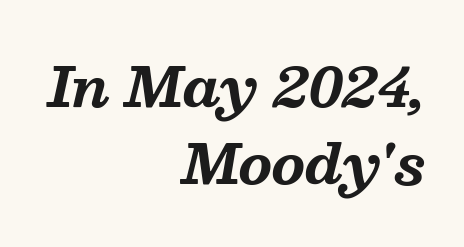
Every character sits at an angle, as italics do. Here the designer chose a conventional face with non-uniform glyph widths. Successive baselines arrive at the customary interval. The typeface chosen for these lines features serifs.
